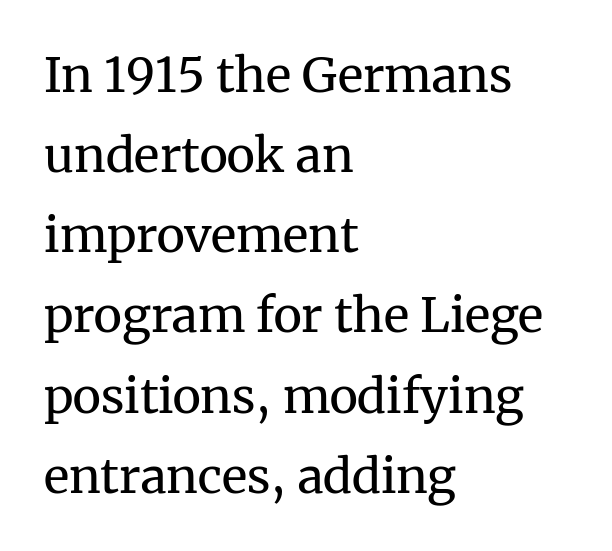
{"serif": "yes", "italic": "no", "bold": "no", "weight": "regular", "width": "normal", "stroke_contrast": "medium", "x_height": "medium", "monospaced": "no", "underline": "no", "align": "left", "line_spacing": "normal", "line_spacing_ratio": 1.67, "letter_spacing": "normal", "letter_spacing_em": 0.0, "glyph_px": 48}
